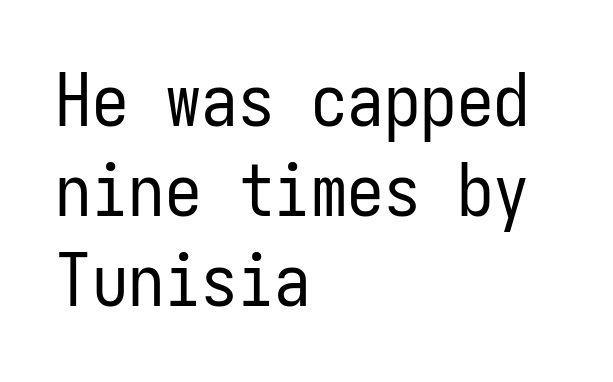
{"serif": "no", "italic": "no", "bold": "no", "weight": "regular", "width": "condensed", "stroke_contrast": "low", "x_height": "medium", "monospaced": "yes", "underline": "no", "align": "left", "line_spacing_ratio": 1.23, "letter_spacing": "normal", "letter_spacing_em": 0.0, "glyph_px": 73}
